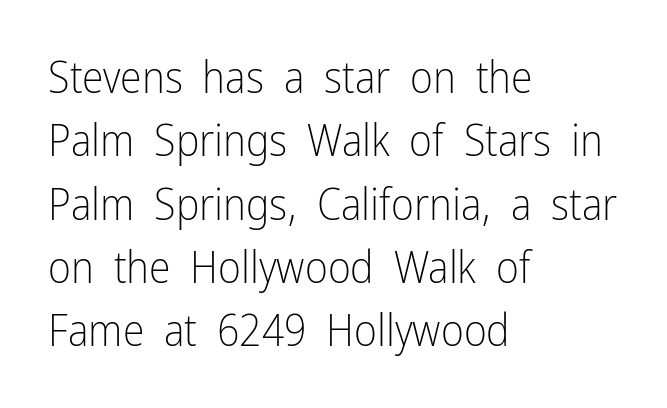
The image shows 44 px light, condensed sans-serif type, upright; set left-aligned, normal line spacing (1.44x), normal letter spacing, not underlined; low stroke contrast and a medium x-height.
